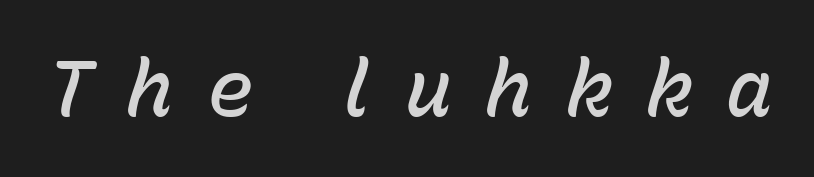
Q: Is the text bold? A: Semi-bold.
Q: Is the text italic (slanted)? A: Yes, it leans right by about 15 degrees.
Q: Is the text underlined? A: No.
Q: Is the spacing between letters normal or unusually wide? A: Unusually wide.
Q: Width (condensed, normal, or wide)? A: Normal.
Q: Stroke contrast? A: Low.
Q: x-height? A: Medium.
Q: Monospaced? A: No.
